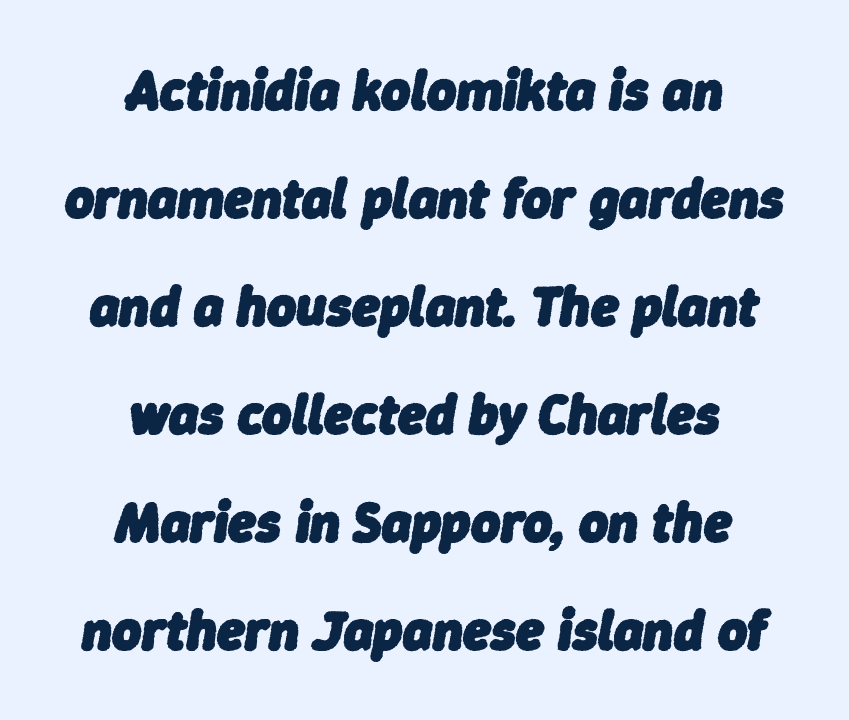
Q: Is the text bold? A: Yes.
Q: Is the text italic (slanted)? A: Yes, it leans right by about 9 degrees.
Q: Is the text underlined? A: No.
Q: How is the paragraph aligned? A: Centered.
Q: Is the spacing between letters normal or unusually wide? A: Normal.
Q: Is the spacing between lines tight, normal or loose? A: Loose.
Q: Width (condensed, normal, or wide)? A: Normal.
Q: Stroke contrast? A: Low.
Q: x-height? A: Medium.
Q: Monospaced? A: No.
